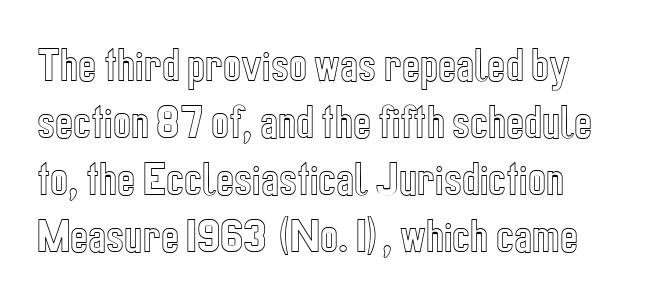
Q: Is the text italic (slanted)? A: No, it is upright.
Q: Is the text underlined? A: No.
Q: How is the paragraph aligned? A: Left-aligned.
Q: Is the spacing between letters normal or unusually wide? A: Normal.
Q: Is the spacing between lines tight, normal or loose? A: Normal.
Q: Width (condensed, normal, or wide)? A: Condensed.
Q: x-height? A: Medium.
Q: Monospaced? A: No.
